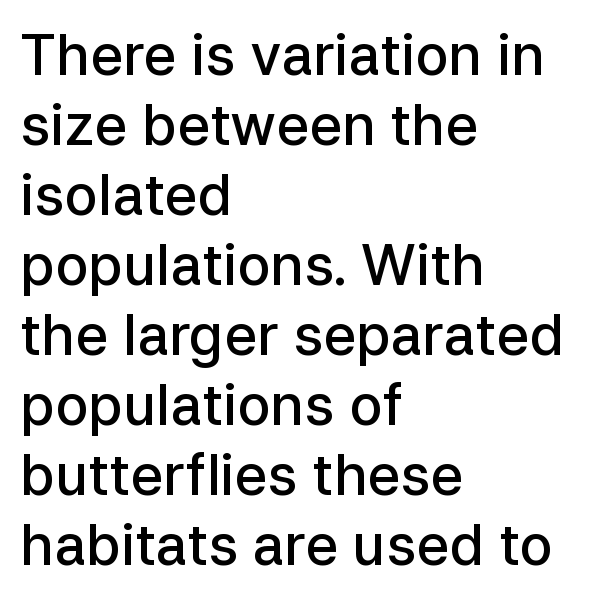
The image shows 56 px semibold sans-serif type, upright; set left-aligned, normal line spacing (1.25x), normal letter spacing, not underlined; low stroke contrast and a medium x-height.
